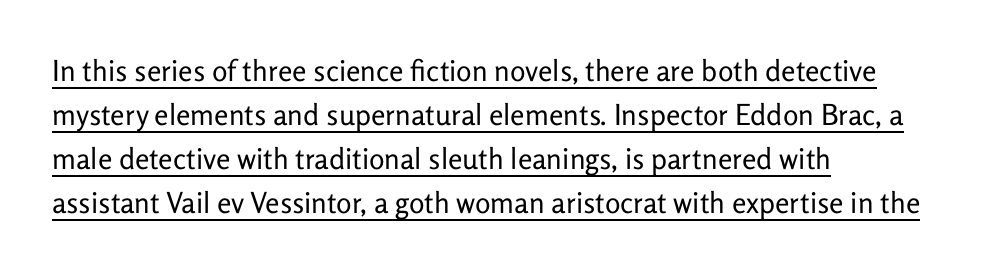
Visually the block forms a straight wall on the left and a jagged coastline on the right. Think of a printed novel: that variable character pitch is what you see here. The typeface chosen for these lines omits serifs. Here the glyphs are tracked normally, forming tight word shapes. Ink coverage per letter is moderate at most.
